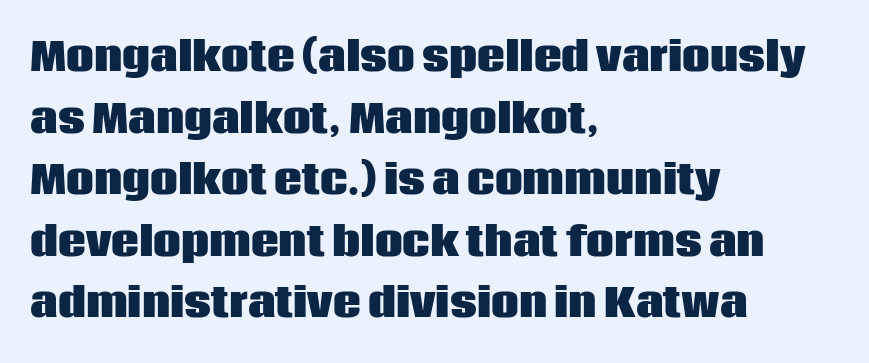
Q: Is the text bold? A: Yes.
Q: Is the text italic (slanted)? A: No, it is upright.
Q: Is the typeface a serif or a sans-serif typeface? A: Sans-serif.
Q: Is the text underlined? A: No.
Q: How is the paragraph aligned? A: Left-aligned.
Q: Is the spacing between letters normal or unusually wide? A: Normal.
Q: Is the spacing between lines tight, normal or loose? A: Normal.
Q: Width (condensed, normal, or wide)? A: Normal.
Q: Stroke contrast? A: Low.
Q: x-height? A: Large.
Q: Monospaced? A: No.
